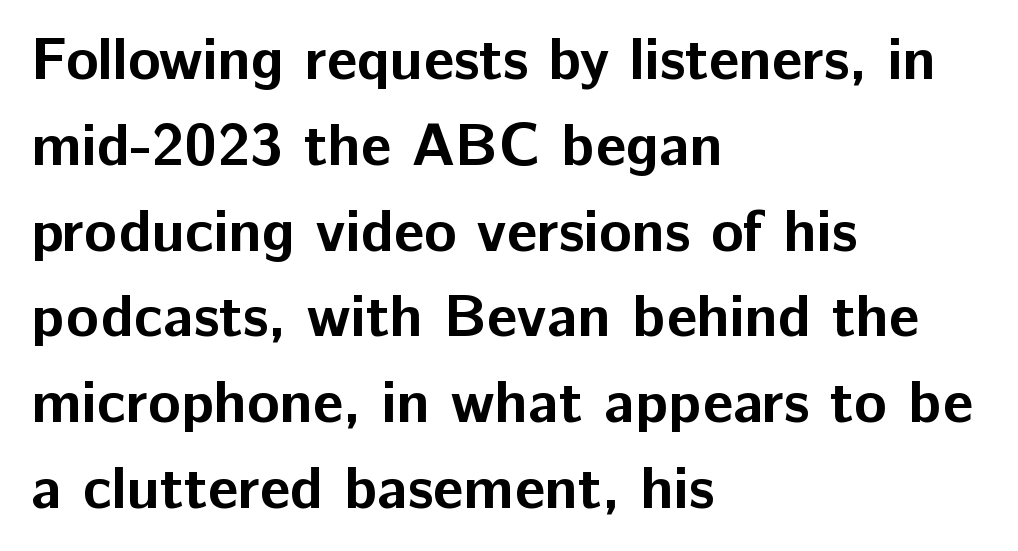
The image shows 60 px bold sans-serif type, upright; set left-aligned, normal line spacing (1.43x), normal letter spacing, not underlined; low stroke contrast and a medium x-height.
